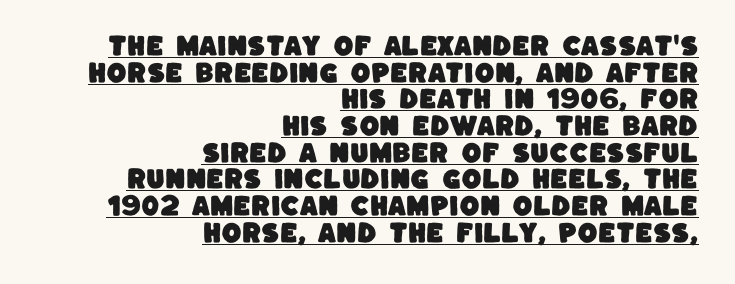
{"underline": "yes", "align": "right", "line_spacing_ratio": 1.16, "letter_spacing": "normal", "letter_spacing_em": 0.0, "glyph_px": 23}
